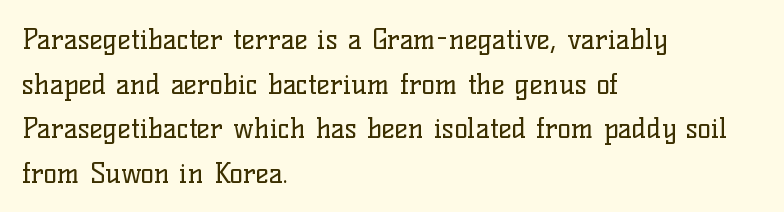
Q: Is the text bold? A: No.
Q: Is the text italic (slanted)? A: No, it is upright.
Q: Is the typeface a serif or a sans-serif typeface? A: Serif.
Q: Is the text underlined? A: No.
Q: How is the paragraph aligned? A: Left-aligned.
Q: Is the spacing between letters normal or unusually wide? A: Normal.
Q: Is the spacing between lines tight, normal or loose? A: Normal.
Q: Width (condensed, normal, or wide)? A: Normal.
Q: Stroke contrast? A: Low.
Q: x-height? A: Medium.
Q: Monospaced? A: No.
